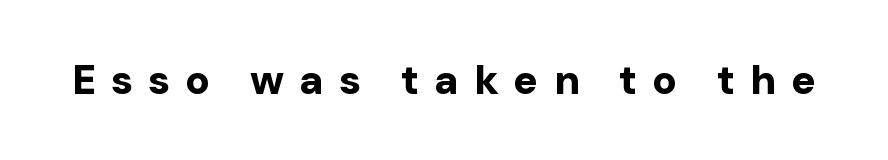
{"serif": "no", "italic": "no", "bold": "yes", "weight": "bold", "width": "normal", "stroke_contrast": "low", "x_height": "medium", "monospaced": "no", "underline": "no", "letter_spacing": "wide", "letter_spacing_em": 0.37, "glyph_px": 41}
